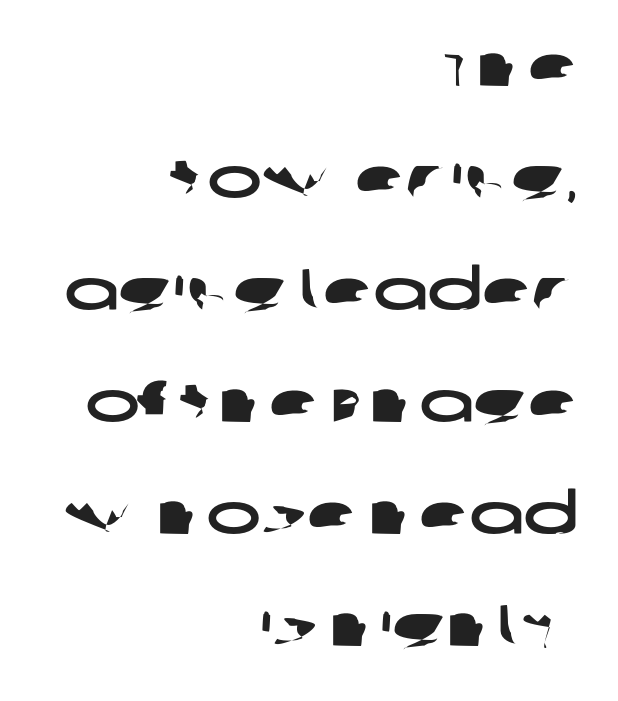
Q: Is the typeface a serif or a sans-serif typeface? A: Sans-serif.
Q: Is the text underlined? A: No.
Q: How is the paragraph aligned? A: Right-aligned.
Q: Is the spacing between letters normal or unusually wide? A: Normal.
Q: Is the spacing between lines tight, normal or loose? A: Loose.
Q: Width (condensed, normal, or wide)? A: Wide.
Q: Stroke contrast? A: Low.
Q: x-height? A: Large.
Q: Monospaced? A: No.
